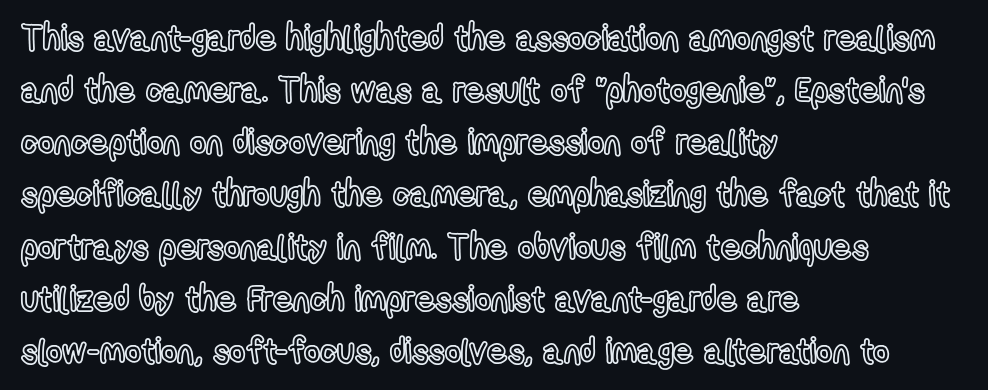
Honestly, the row spacing looks completely unremarkable. Standard letterfit; no display-style spreading of the glyphs. In CSS terms this would be text-align: left. This rendering features lettering with no underline. The lettering stays uniformly vertical, giving the passage a roman look.
